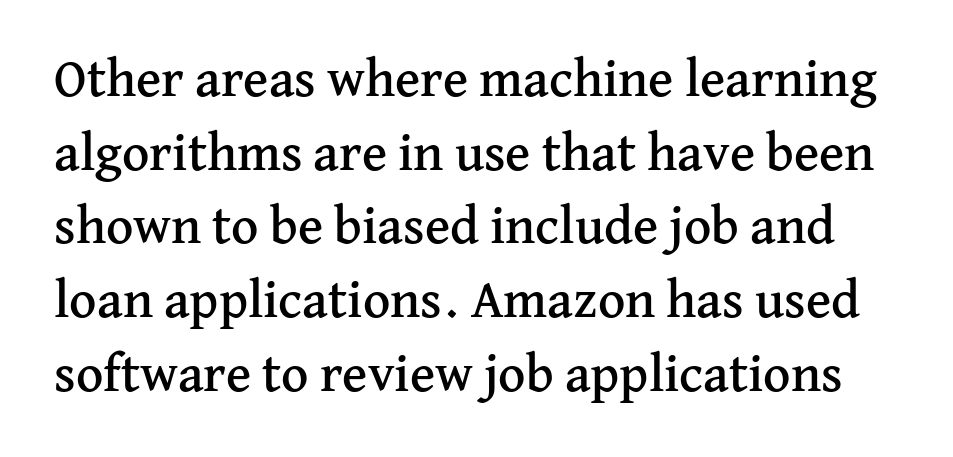
Type without underlining. Note the varied advance widths — an 'i' is clearly narrower than an 'm'. Unlike italic type, these characters show no tilt at all. Rows of type keep a routine distance in the vertical direction. Standard letterfit; no display-style spreading of the glyphs.
